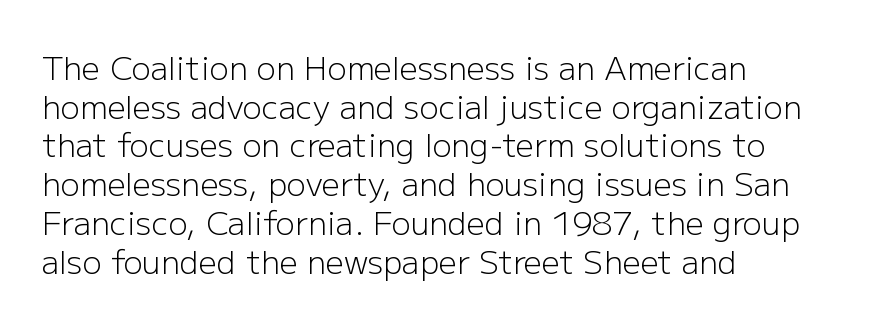
Each letter keeps its own natural width here, so spacing adapts to shape. Nobody touched the tracking dial on this one. Quick note: underline off. The lines in this sample share a left origin and differ only in where they stop. Posture: vertical. Note: no serifs on the glyphs.
